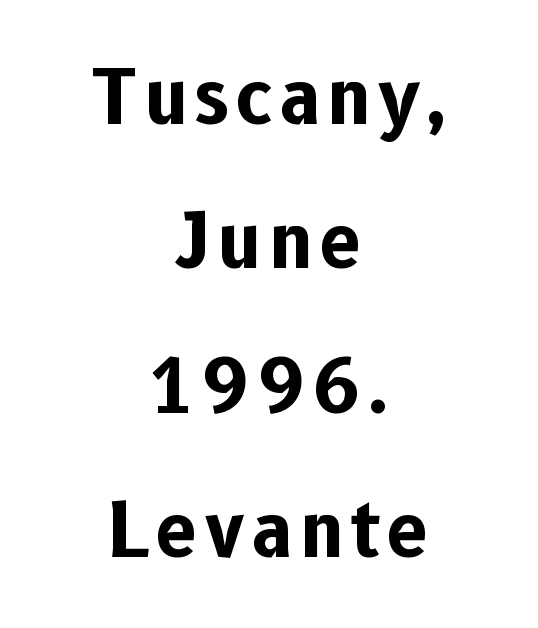
Looks like regular typesetting: each glyph gets only the width it needs. Does the weight exceed regular? Yes, all the way to bold. Are there feet on the stems? There aren't — it's a sans. Each row of text sits above clean, open space.
